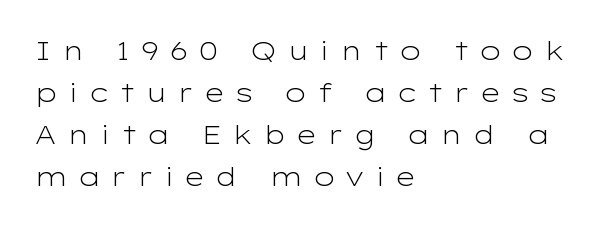
Q: Is the text bold? A: No.
Q: Is the text italic (slanted)? A: No, it is upright.
Q: Is the text underlined? A: No.
Q: How is the paragraph aligned? A: Left-aligned.
Q: Is the spacing between letters normal or unusually wide? A: Unusually wide.
Q: Is the spacing between lines tight, normal or loose? A: Normal.
